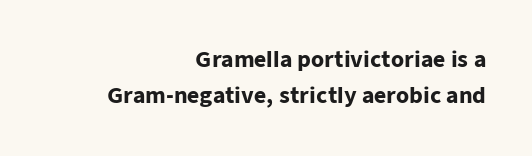
The image shows 21 px bold type, upright; set right-aligned, line spacing 1.73x, normal letter spacing, not underlined.
